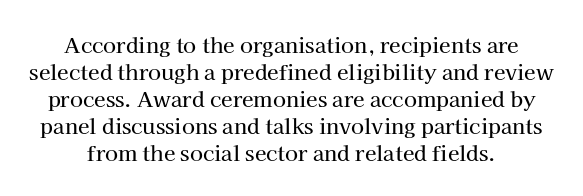
Q: Is the text italic (slanted)? A: No, it is upright.
Q: Is the text underlined? A: No.
Q: Is the spacing between letters normal or unusually wide? A: Normal.
Q: Is the spacing between lines tight, normal or loose? A: Normal.
